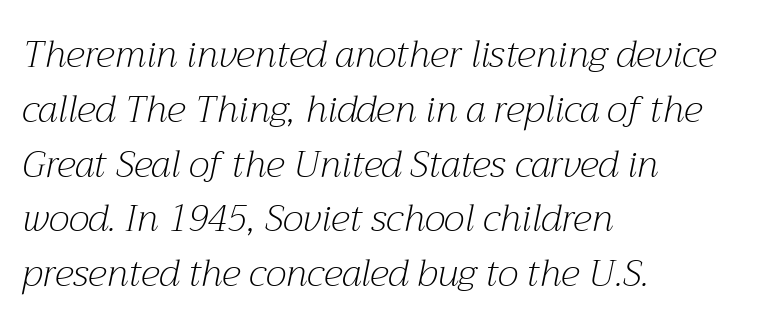
{"serif": "yes", "italic": "yes", "lean": "right", "slant_degrees": 12, "bold": "no", "weight": "light", "width": "normal", "stroke_contrast": "medium", "x_height": "medium", "monospaced": "no", "underline": "no", "align": "left", "line_spacing": "normal", "line_spacing_ratio": 1.48, "letter_spacing": "normal", "letter_spacing_em": 0.0, "glyph_px": 37}
